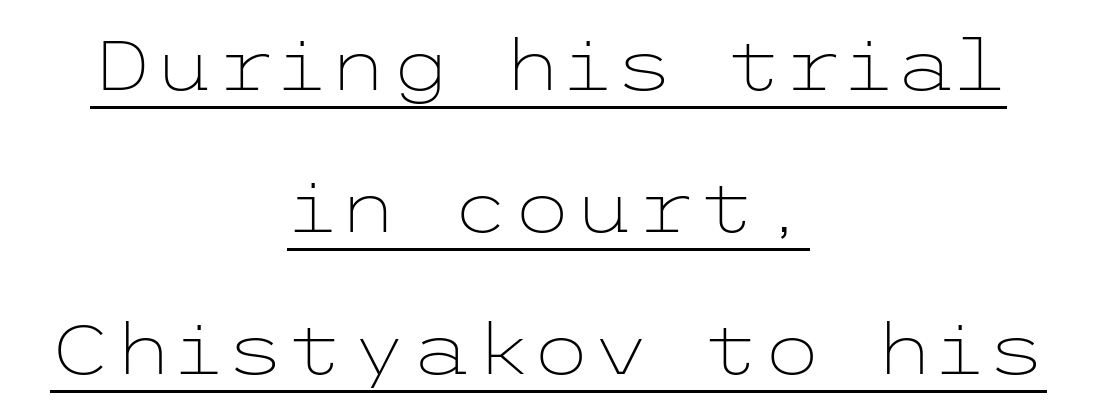
{"serif": "no", "italic": "no", "bold": "no", "weight": "light", "width": "wide", "stroke_contrast": "low", "x_height": "medium", "underline": "yes", "align": "center", "line_spacing": "loose", "line_spacing_ratio": 2.0, "letter_spacing": "normal", "letter_spacing_em": 0.0, "glyph_px": 71}
